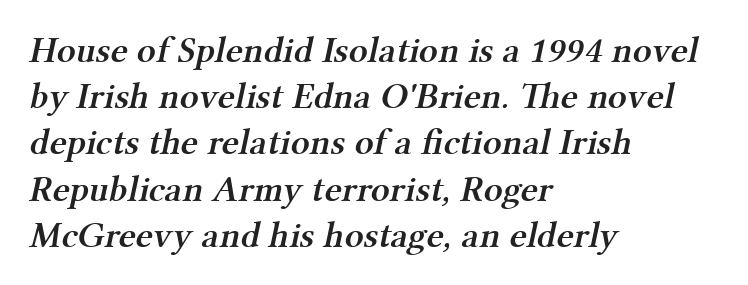
The image shows 37 px semibold serif type; set left-aligned, normal line spacing (1.25x), normal letter spacing, not underlined; medium stroke contrast and a medium x-height.
